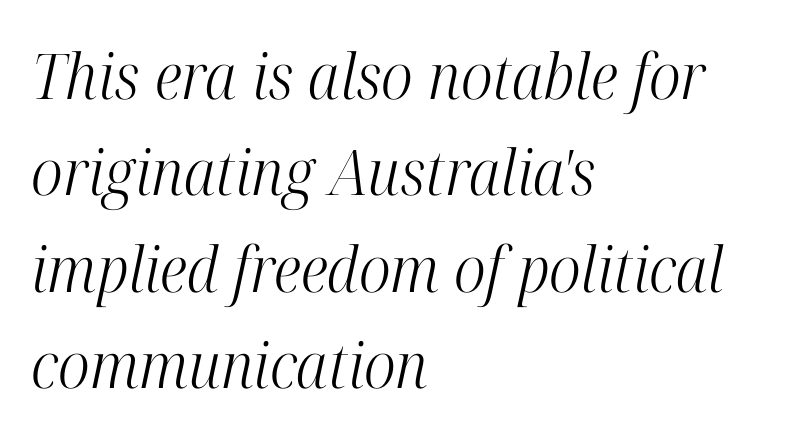
A typesetter would call this zero additional tracking. The paragraph shown leans on its left margin. There's an unmistakable incline to the writing here. Is this a fixed-width face? No — the glyphs have proportional, varying widths. Students, observe: this is what conventionally led text looks like.
